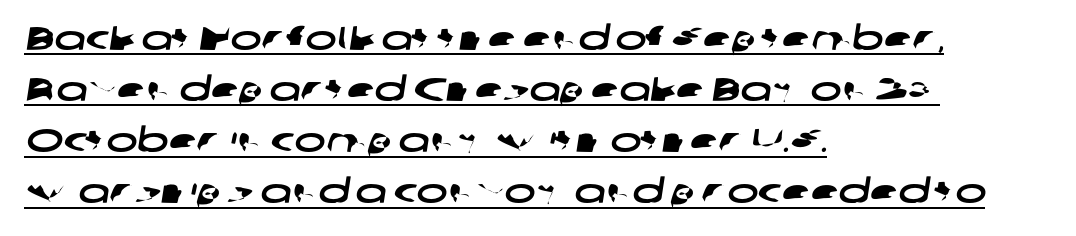
The image shows 33 px wide sans-serif type; set left-aligned, normal line spacing (1.55x), normal letter spacing, underlined; low stroke contrast and a medium x-height.
